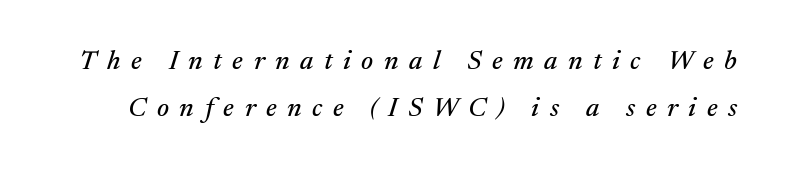
{"italic": "yes", "lean": "right", "slant_degrees": 17, "underline": "no", "line_spacing_ratio": 1.74, "letter_spacing": "wide", "letter_spacing_em": 0.39, "glyph_px": 27}
